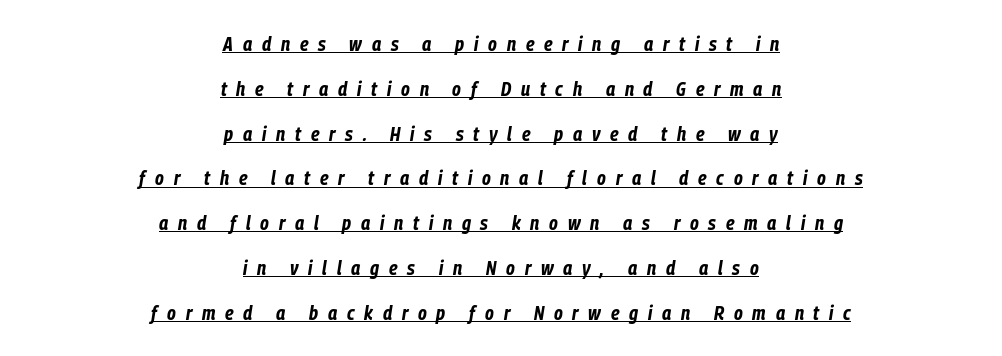
{"italic": "yes", "lean": "right", "slant_degrees": 9, "bold": "yes", "underline": "yes", "align": "center", "line_spacing": "loose", "line_spacing_ratio": 2.24, "letter_spacing": "wide", "letter_spacing_em": 0.49, "glyph_px": 20}
